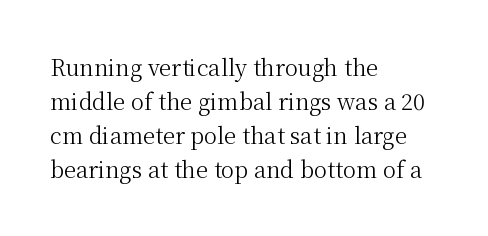
The image shows 22 px text type, upright; set left-aligned, normal line spacing (1.55x), normal letter spacing, not underlined.
